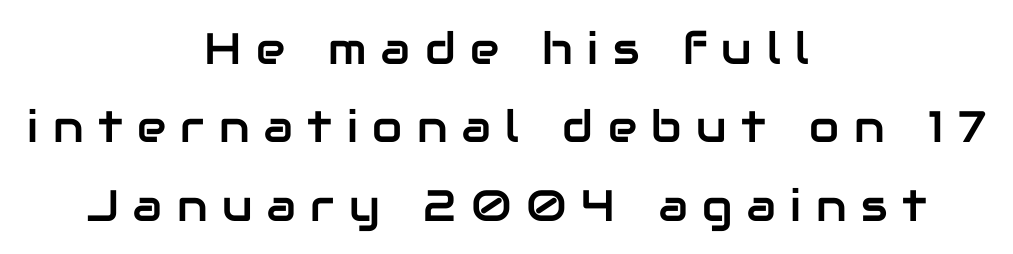
{"serif": "no", "italic": "no", "width": "normal", "stroke_contrast": "low", "x_height": "medium", "monospaced": "no", "underline": "no", "align": "center", "line_spacing_ratio": 1.78, "letter_spacing": "wide", "letter_spacing_em": 0.33, "glyph_px": 44}
